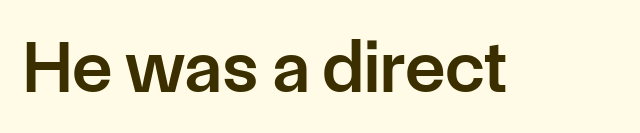
This rendering features lettering with no underline. The typography opts for an upright posture over an oblique one. Honestly, the letter spacing is just normal — you wouldn't notice it. A typesetter would call this proportional, since set widths differ per character. A fair bit of extra ink — the face is semibold, not bold.
